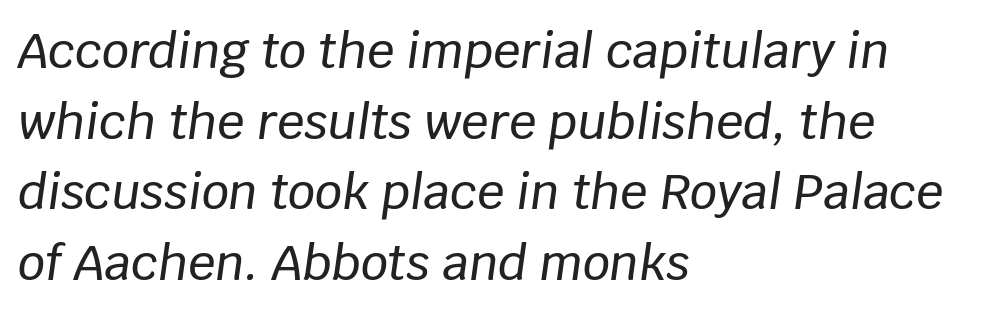
The image shows 48 px text type, italic (leaning right); set left-aligned, normal line spacing (1.47x), normal letter spacing, not underlined; low stroke contrast and a large x-height.
